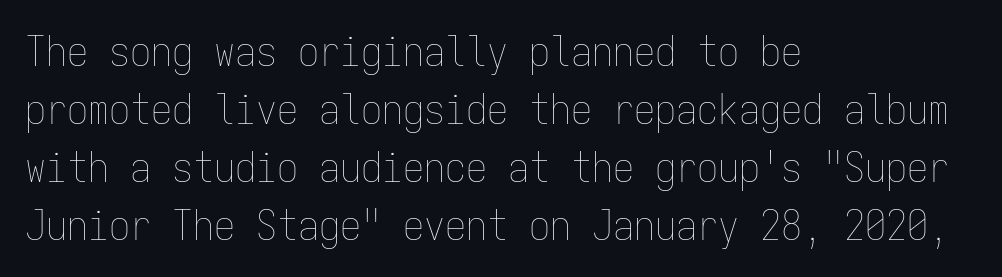
The axis of the letterforms is exactly vertical. Any mark beneath the type? The region is blank. Teacher's note: observe the even left margin — that is flush-left alignment. The lines sit at an ordinary, default distance from one another.
